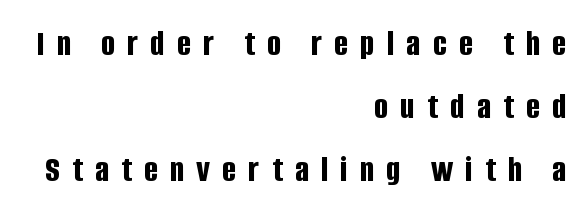
Q: Is the text bold? A: Yes.
Q: Is the text italic (slanted)? A: No, it is upright.
Q: Is the typeface a serif or a sans-serif typeface? A: Sans-serif.
Q: Is the text underlined? A: No.
Q: How is the paragraph aligned? A: Right-aligned.
Q: Is the spacing between letters normal or unusually wide? A: Unusually wide.
Q: Is the spacing between lines tight, normal or loose? A: Normal.
Q: Width (condensed, normal, or wide)? A: Condensed.
Q: Stroke contrast? A: Low.
Q: x-height? A: Large.
Q: Monospaced? A: No.
